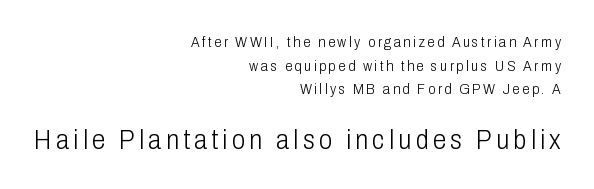
The image shows 27 px text type, upright; set right-aligned, normal line spacing (1.57x), not underlined; the second (bottom) block is 1.8x larger.
